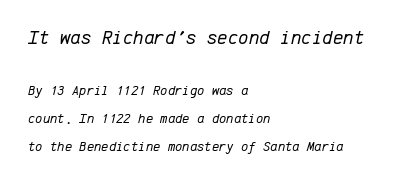
Q: Is the text bold? A: No.
Q: Is the text italic (slanted)? A: Yes, it leans right by about 12 degrees.
Q: Is the text underlined? A: No.
Q: How is the paragraph aligned? A: Left-aligned.
Q: Is the spacing between letters normal or unusually wide? A: Normal.
Q: Is the spacing between lines tight, normal or loose? A: Loose.
Q: Which block of text is set in a larger size, the first (top) or the second (bottom)? A: The first (top) one.
